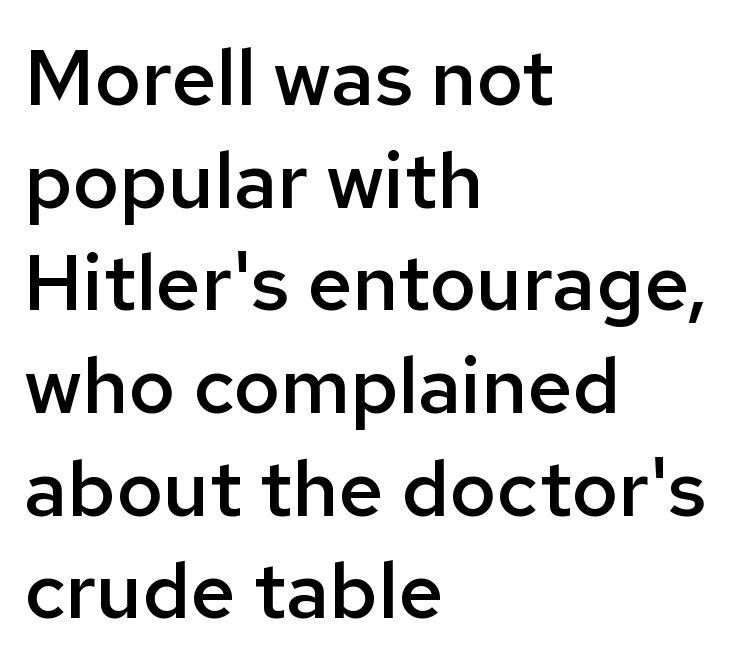
{"serif": "no", "italic": "no", "bold": "semi", "weight": "semibold", "width": "normal", "stroke_contrast": "low", "x_height": "medium", "monospaced": "no", "underline": "no", "align": "left", "line_spacing": "normal", "line_spacing_ratio": 1.3, "letter_spacing": "normal", "letter_spacing_em": 0.0, "glyph_px": 79}
